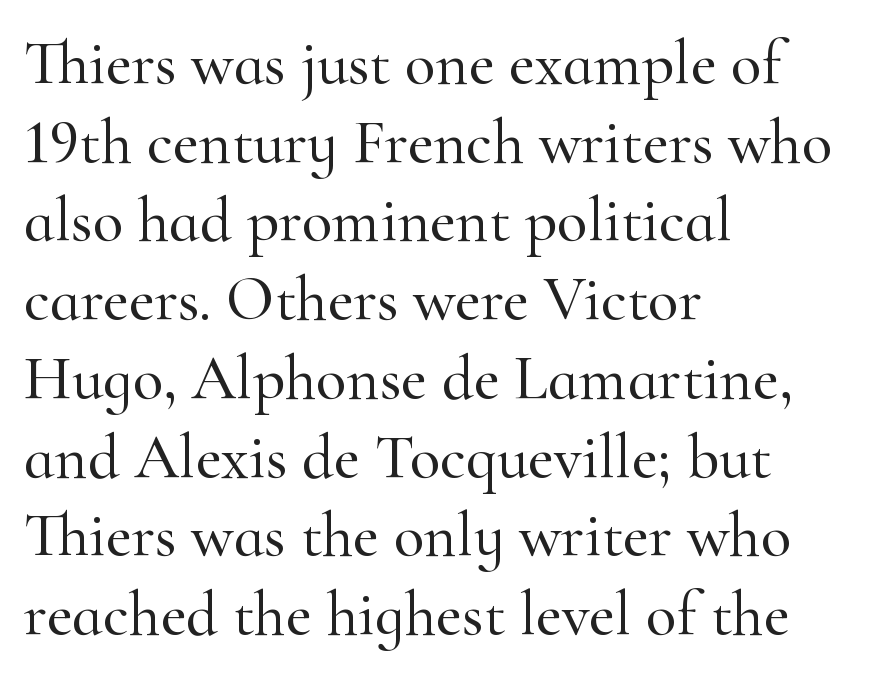
Designer's note — italics off, roman on. Think of a printed novel: that variable character pitch is what you see here. Small tapered or slab feet sit at the stroke ends, so this counts as serif. Clear beneath every line of the passage. Short note: letters normally spaced. Successive baselines arrive at the customary interval.
